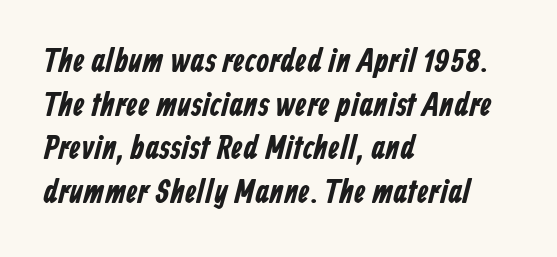
The image shows 33 px condensed sans-serif type; set left-aligned, normal line spacing (1.32x), normal letter spacing, not underlined; low stroke contrast and a medium x-height.
